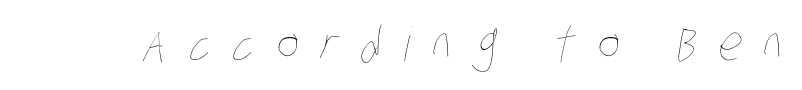
{"bold": "no", "weight": "thin", "width": "condensed", "stroke_contrast": "low", "x_height": "large", "monospaced": "no", "underline": "no", "letter_spacing": "wide", "letter_spacing_em": 0.48, "glyph_px": 47}
